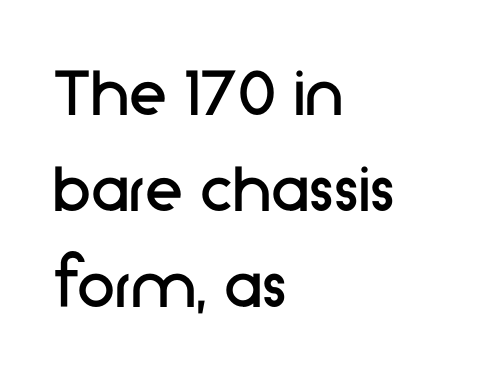
The line-height multiplier appears to be the usual default. Heft: none added — not bold. The rendering anchors every line to the left-hand side. Plain, unruled lines of type. A typesetter would call this proportional, since set widths differ per character. The lettering holds an erect, upright posture throughout.
